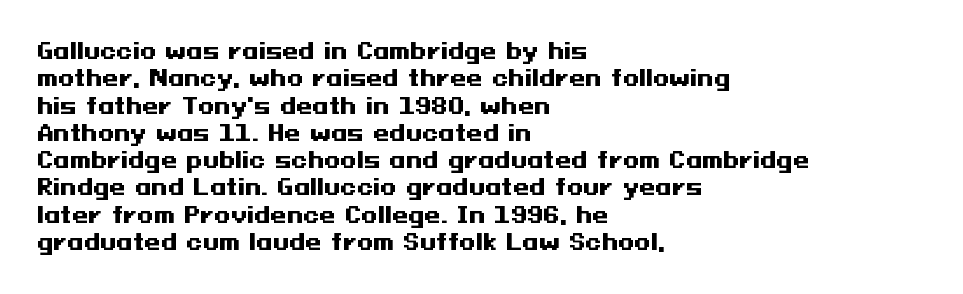
The image shows 21 px bold type, upright; set left-aligned, normal line spacing (1.3x), normal letter spacing, not underlined.
